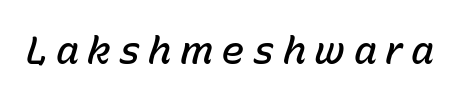
The image shows 39 px semibold type, italic (leaning right); set unusually wide letter spacing (+0.21 em), not underlined; low stroke contrast and a medium x-height.
